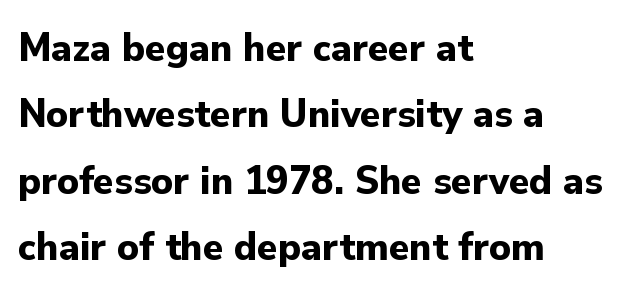
The image shows 42 px bold sans-serif type, upright; set left-aligned, normal line spacing (1.58x), normal letter spacing, not underlined; low stroke contrast and a small x-height.
